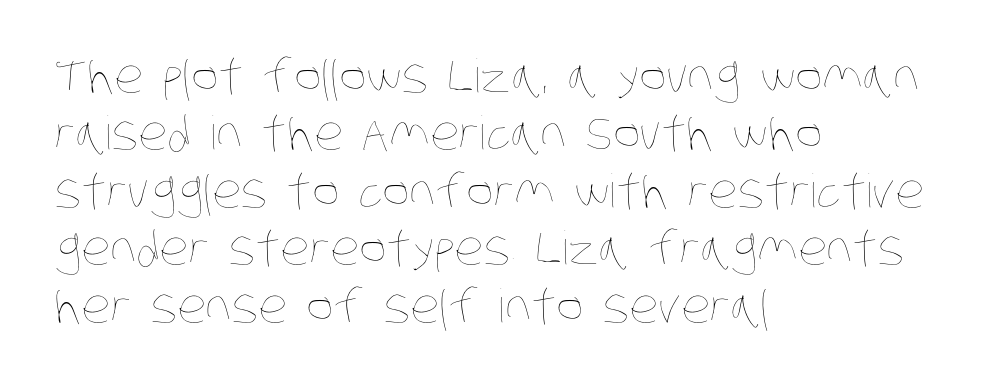
{"bold": "no", "weight": "thin", "width": "condensed", "stroke_contrast": "low", "x_height": "large", "monospaced": "no", "underline": "no", "align": "left", "line_spacing": "normal", "line_spacing_ratio": 1.25, "letter_spacing": "normal", "letter_spacing_em": 0.0, "glyph_px": 46}
